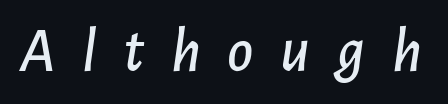
Q: Is the text italic (slanted)? A: Yes, it leans right by about 7 degrees.
Q: Is the text underlined? A: No.
Q: Is the spacing between letters normal or unusually wide? A: Unusually wide.
Q: Width (condensed, normal, or wide)? A: Normal.
Q: Stroke contrast? A: Low.
Q: x-height? A: Medium.
Q: Monospaced? A: No.
